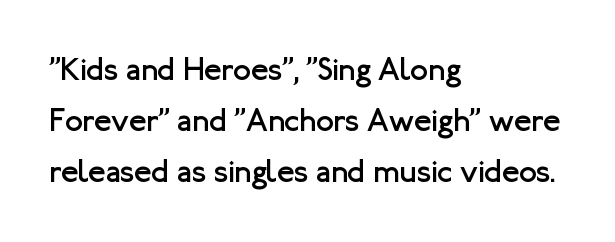
The image shows 32 px regular-weight sans-serif type, upright; set left-aligned, normal line spacing (1.59x), normal letter spacing, not underlined; low stroke contrast and a medium x-height.
